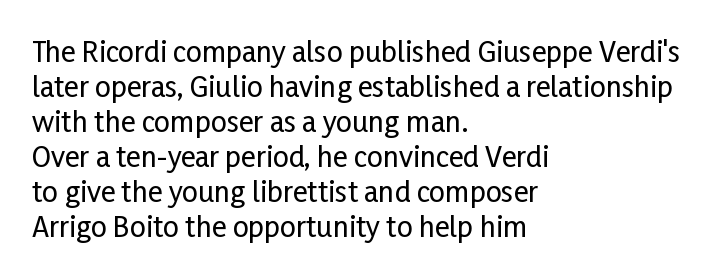
The image shows 28 px condensed sans-serif type, upright; set left-aligned, normal line spacing (1.25x), normal letter spacing, not underlined; low stroke contrast and a medium x-height.
